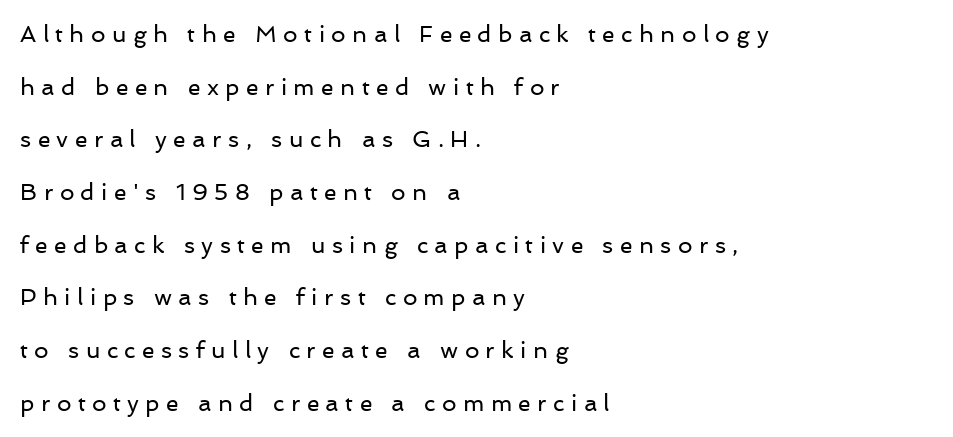
{"italic": "no", "bold": "no", "underline": "no", "align": "left", "line_spacing": "loose", "line_spacing_ratio": 2.29, "letter_spacing": "wide", "letter_spacing_em": 0.28, "glyph_px": 23}
